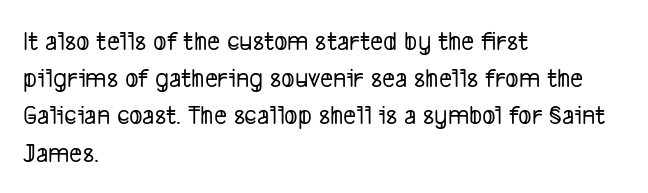
{"serif": "no", "width": "condensed", "stroke_contrast": "low", "x_height": "medium", "monospaced": "no", "underline": "no", "align": "left", "line_spacing": "normal", "line_spacing_ratio": 1.33, "letter_spacing": "normal", "letter_spacing_em": 0.0, "glyph_px": 28}
